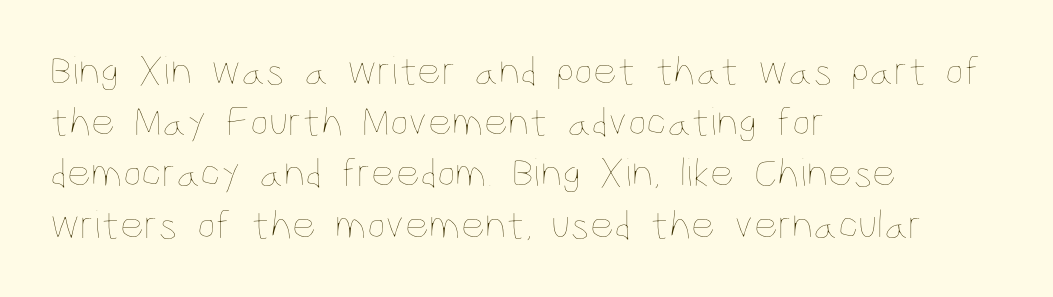
{"italic": "no", "bold": "no", "weight": "thin", "width": "condensed", "stroke_contrast": "low", "x_height": "large", "monospaced": "no", "underline": "no", "align": "left", "line_spacing_ratio": 1.22, "letter_spacing": "normal", "letter_spacing_em": 0.0, "glyph_px": 42}
